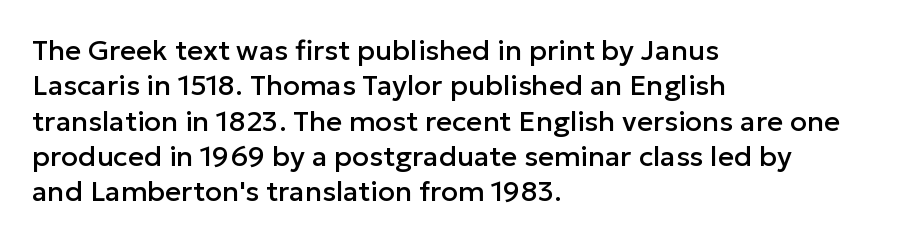
{"serif": "no", "italic": "no", "width": "normal", "stroke_contrast": "low", "x_height": "medium", "monospaced": "no", "underline": "no", "align": "left", "line_spacing": "normal", "line_spacing_ratio": 1.26, "letter_spacing": "normal", "letter_spacing_em": 0.0, "glyph_px": 28}
